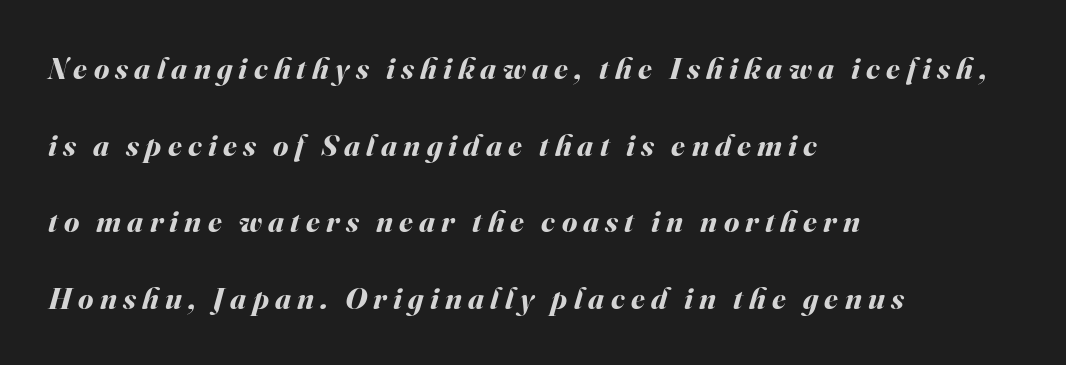
{"italic": "yes", "lean": "right", "slant_degrees": 16, "bold": "yes", "weight": "bold", "width": "normal", "stroke_contrast": "medium", "x_height": "small", "monospaced": "no", "underline": "no", "align": "left", "line_spacing": "loose", "line_spacing_ratio": 2.47, "letter_spacing": "wide", "letter_spacing_em": 0.2, "glyph_px": 31}
